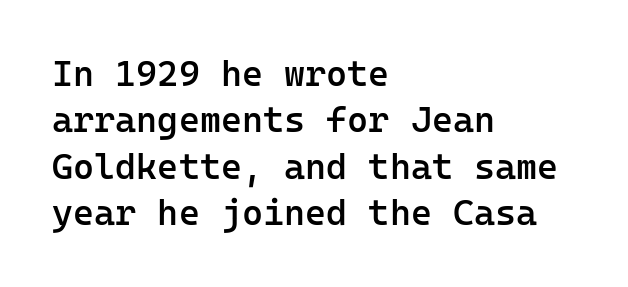
The image shows 36 px semibold sans-serif type, upright, monospaced; set left-aligned, normal line spacing (1.29x), normal letter spacing, not underlined; low stroke contrast and a medium x-height.
